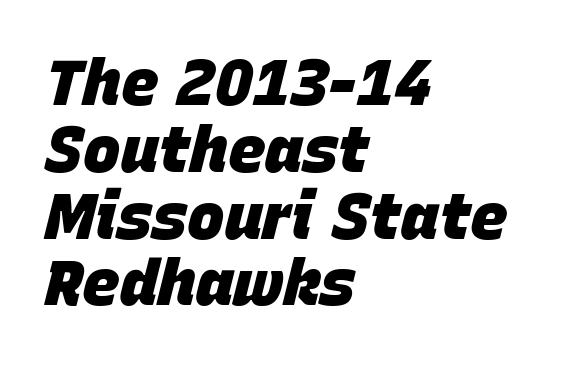
The image shows 63 px heavy type, italic (leaning right); set left-aligned, tight line spacing (1.06x), normal letter spacing, not underlined; low stroke contrast and a large x-height.
